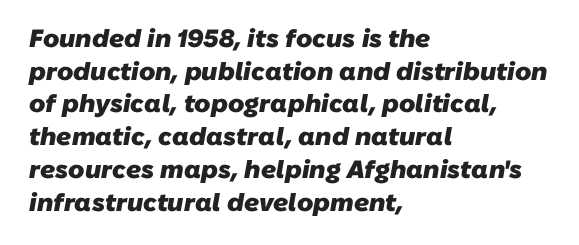
{"bold": "yes", "underline": "no", "align": "left", "line_spacing": "normal", "line_spacing_ratio": 1.31, "letter_spacing": "normal", "letter_spacing_em": 0.0, "glyph_px": 25}
